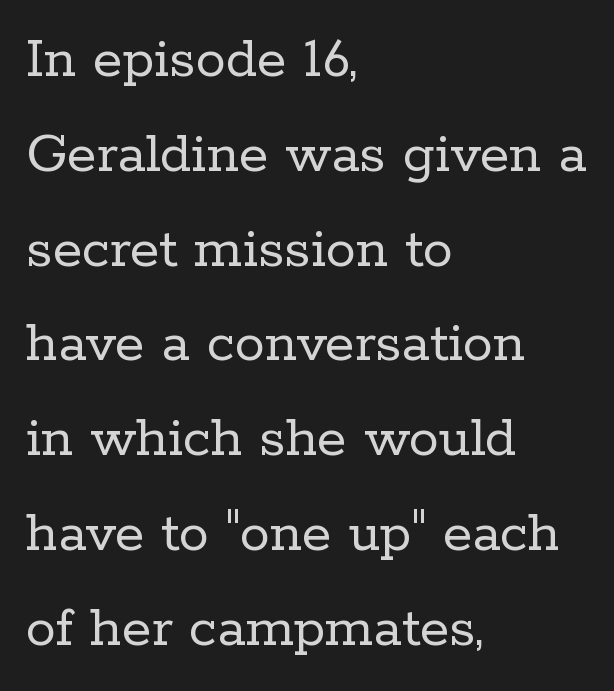
In terms of letterspacing, this is plain default setting. Reading down the column, the eye jumps a familiar distance to each next line. The lines are quadded left. A typesetter would call this proportional, since set widths differ per character.
